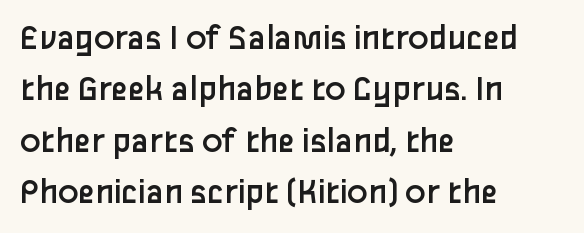
Q: Is the text bold? A: No.
Q: Is the text italic (slanted)? A: No, it is upright.
Q: Is the typeface a serif or a sans-serif typeface? A: Sans-serif.
Q: Is the text underlined? A: No.
Q: How is the paragraph aligned? A: Left-aligned.
Q: Is the spacing between letters normal or unusually wide? A: Normal.
Q: Is the spacing between lines tight, normal or loose? A: Normal.
Q: Width (condensed, normal, or wide)? A: Normal.
Q: Stroke contrast? A: Low.
Q: x-height? A: Medium.
Q: Monospaced? A: No.
